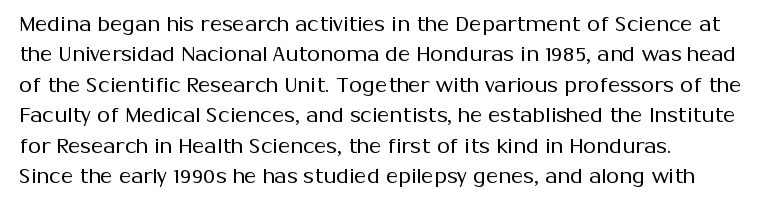
Letter spacing: default. Ink coverage per letter is moderate at most. The rag falls on the right side of this text block. Descenders are the only things crossing below the line. This block has exactly the height ordinary leading produces. This is the regular roman posture of the typeface.
